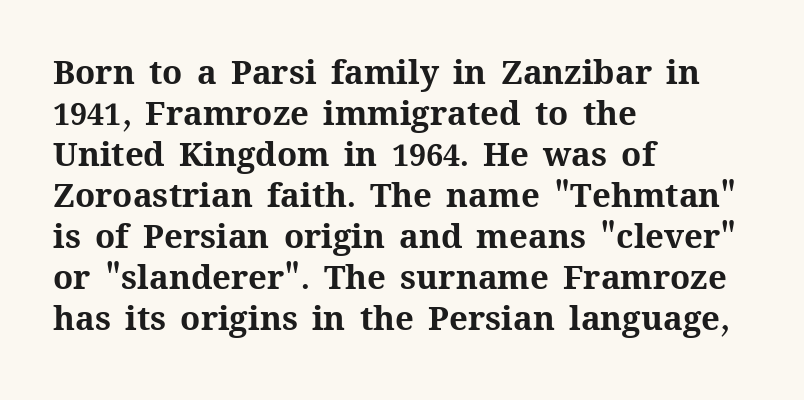
{"italic": "no", "bold": "yes", "weight": "bold", "width": "normal", "stroke_contrast": "medium", "x_height": "medium", "monospaced": "no", "underline": "no", "align": "left", "line_spacing_ratio": 1.24, "letter_spacing": "normal", "letter_spacing_em": 0.0, "glyph_px": 33}
